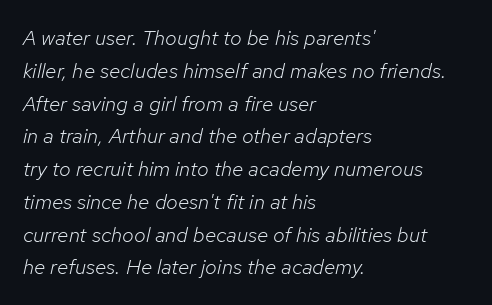
These glyphs show unthickened strokes, regular width or finer. Slant detected: the letters are inclined. Any mark beneath the type? The region is blank. Vertical spacing — default. A student would call this left alignment; a typographer would say flush left, rag right. Here the glyphs are tracked normally, forming tight word shapes.
